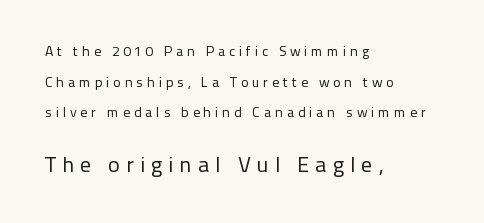
{"italic": "no", "bold": "no", "underline": "no", "align": "left", "line_spacing": "loose", "line_spacing_ratio": 2.19, "letter_spacing": "wide", "letter_spacing_em": 0.27, "larger_block": "second", "size_ratio": 1.57, "glyph_px": 22}
